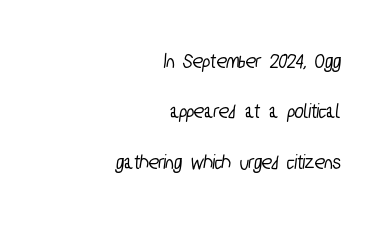
Q: Is the text underlined? A: No.
Q: How is the paragraph aligned? A: Right-aligned.
Q: Is the spacing between letters normal or unusually wide? A: Normal.
Q: Is the spacing between lines tight, normal or loose? A: Loose.
